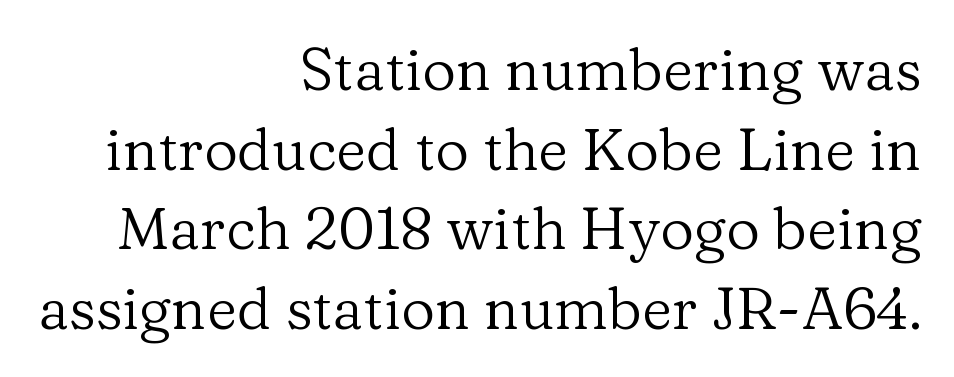
Think of a printed novel: that variable character pitch is what you see here. The font is comparable to plain body text, perhaps lighter. To sum up the face: it has serifs. A flush-right, rag-left setting is used for this passage. If you measured baseline to baseline, you'd find a middling distance.
